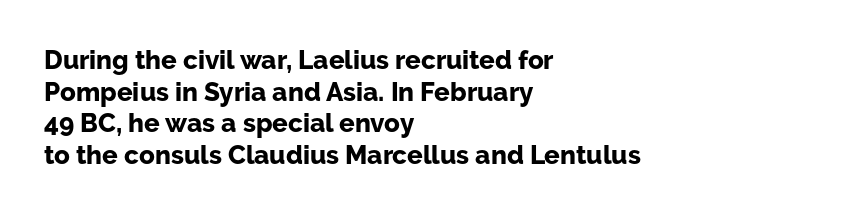
The image shows 26 px bold type, upright; set left-aligned, line spacing 1.22x, normal letter spacing, not underlined.
